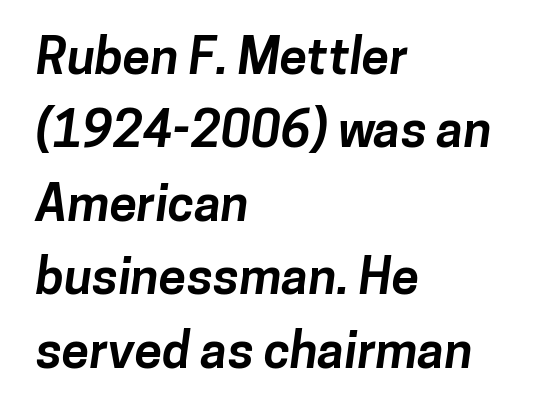
The image shows 50 px bold sans-serif type; set left-aligned, normal line spacing (1.47x), normal letter spacing, not underlined; low stroke contrast and a medium x-height.
